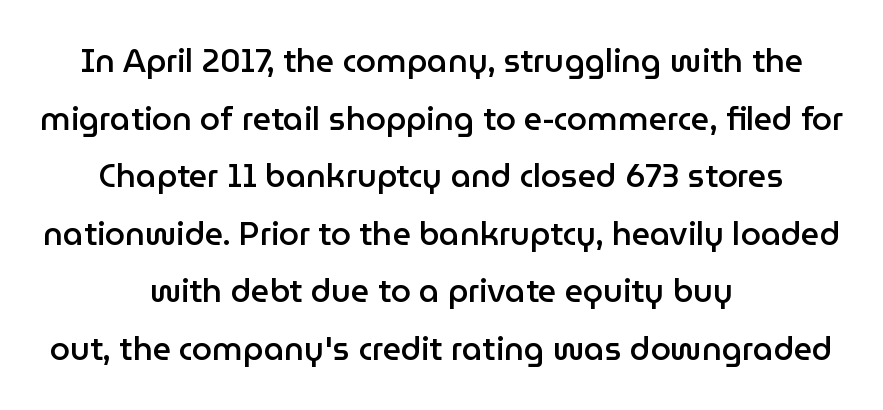
Notice how the passage keeps no hard edge, just a central spine. The characters look somewhat weighty, a semibold short of true bold. Words float on clear page, feet unadorned. No feet cap the strokes, marking this as sans-serif type.
